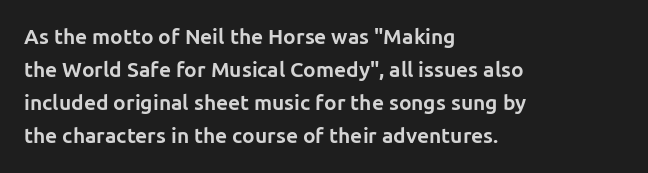
The sample has been set heavy, in full bold. Any mark beneath the type? The region is blank. The ragged edge is on the right, which tells us the setting is flush left. This sample uses plain, unmodified letter spacing. Posture: vertical. Does the leading feel generous? No, just average.
